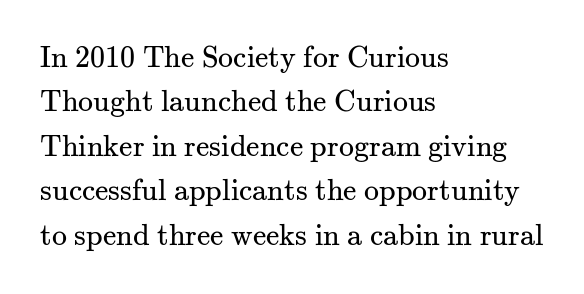
{"serif": "yes", "italic": "no", "bold": "no", "weight": "regular", "width": "normal", "stroke_contrast": "medium", "x_height": "small", "monospaced": "no", "underline": "no", "align": "left", "line_spacing": "normal", "line_spacing_ratio": 1.48, "letter_spacing": "normal", "letter_spacing_em": 0.0, "glyph_px": 30}
